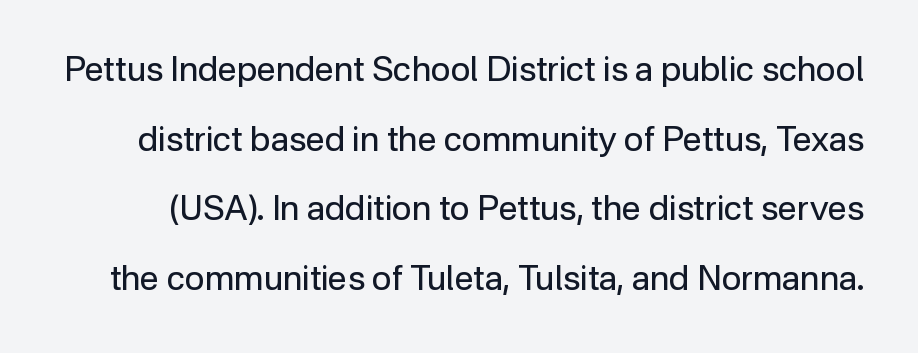
Q: Is the text bold? A: No.
Q: Is the text italic (slanted)? A: No, it is upright.
Q: Is the typeface a serif or a sans-serif typeface? A: Sans-serif.
Q: Is the text underlined? A: No.
Q: Is the spacing between letters normal or unusually wide? A: Normal.
Q: Is the spacing between lines tight, normal or loose? A: Loose.
Q: Width (condensed, normal, or wide)? A: Normal.
Q: Stroke contrast? A: Low.
Q: x-height? A: Medium.
Q: Monospaced? A: No.
